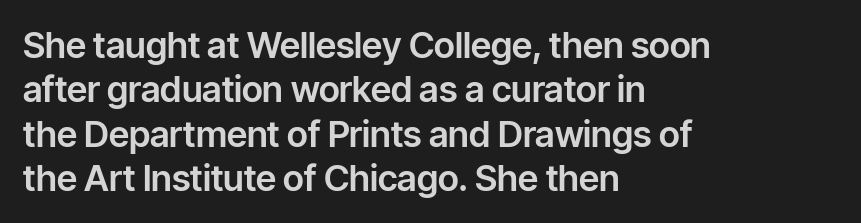
The rendering uses natural spacing where letterforms have individual widths. A typesetter would mark this as roman, not italic. Plain, unruled lines of type. These lines are set flush left with a ragged right edge. Classification — sans serif.
